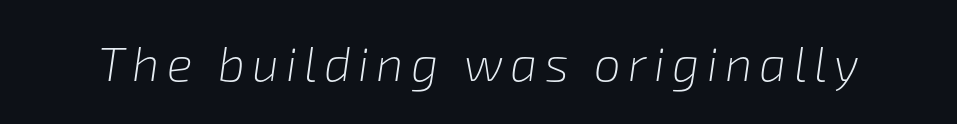
{"italic": "yes", "lean": "right", "slant_degrees": 8, "bold": "no", "weight": "light", "width": "normal", "stroke_contrast": "low", "x_height": "medium", "monospaced": "no", "underline": "no", "glyph_px": 48}
